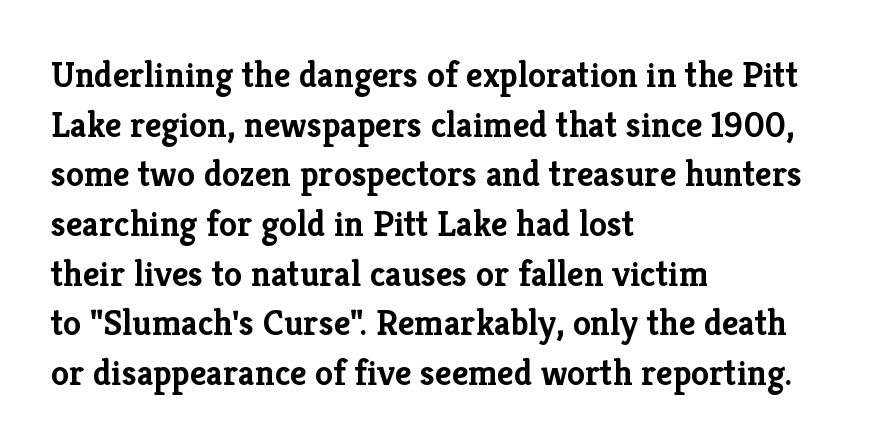
The gap between lines stays unmarked. Check where the strokes stop: tiny serifs finish them off. The paragraph shown leans on its left margin. There is no visible air inserted between adjacent glyphs.
